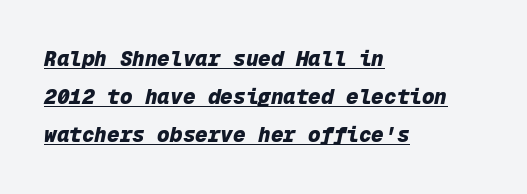
{"italic": "yes", "lean": "right", "slant_degrees": 12, "bold": "yes", "underline": "yes", "align": "left", "line_spacing_ratio": 1.81, "letter_spacing": "normal", "letter_spacing_em": 0.0, "glyph_px": 21}
